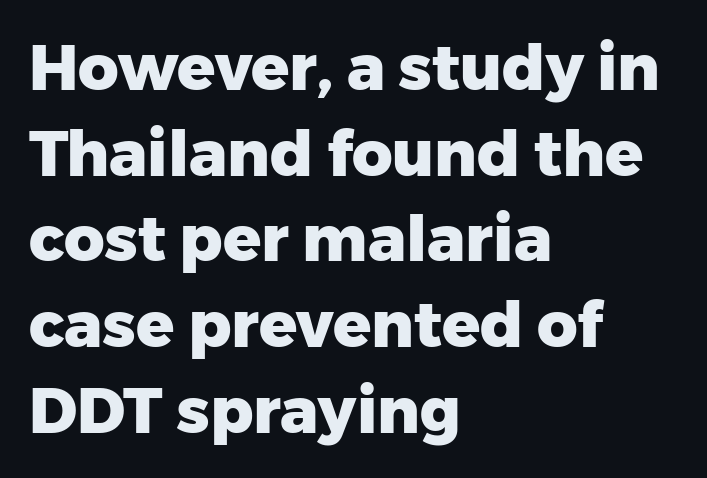
{"serif": "no", "italic": "no", "bold": "yes", "weight": "heavy", "width": "normal", "stroke_contrast": "low", "x_height": "medium", "monospaced": "no", "underline": "no", "align": "left", "line_spacing": "normal", "line_spacing_ratio": 1.36, "letter_spacing": "normal", "letter_spacing_em": 0.0, "glyph_px": 63}
